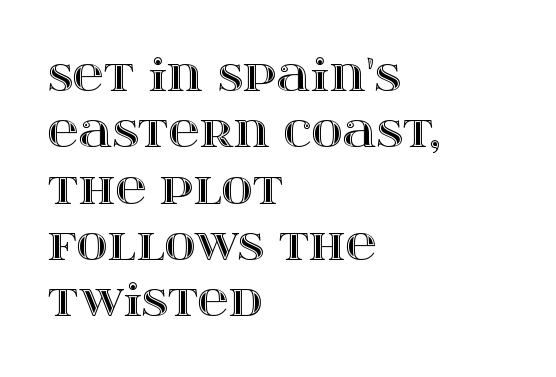
Q: Is the text italic (slanted)? A: No, it is upright.
Q: Is the text underlined? A: No.
Q: How is the paragraph aligned? A: Left-aligned.
Q: Is the spacing between letters normal or unusually wide? A: Normal.
Q: Is the spacing between lines tight, normal or loose? A: Normal.
Q: Width (condensed, normal, or wide)? A: Wide.
Q: x-height? A: Large.
Q: Monospaced? A: No.
